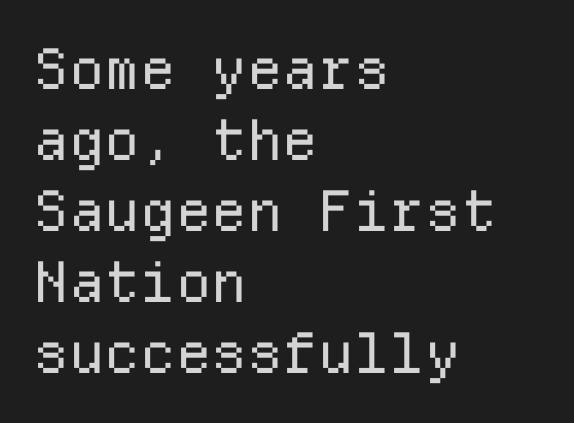
The image shows 56 px regular-weight sans-serif type, upright, monospaced; set left-aligned, normal line spacing (1.27x), normal letter spacing, not underlined; low stroke contrast and a medium x-height.
